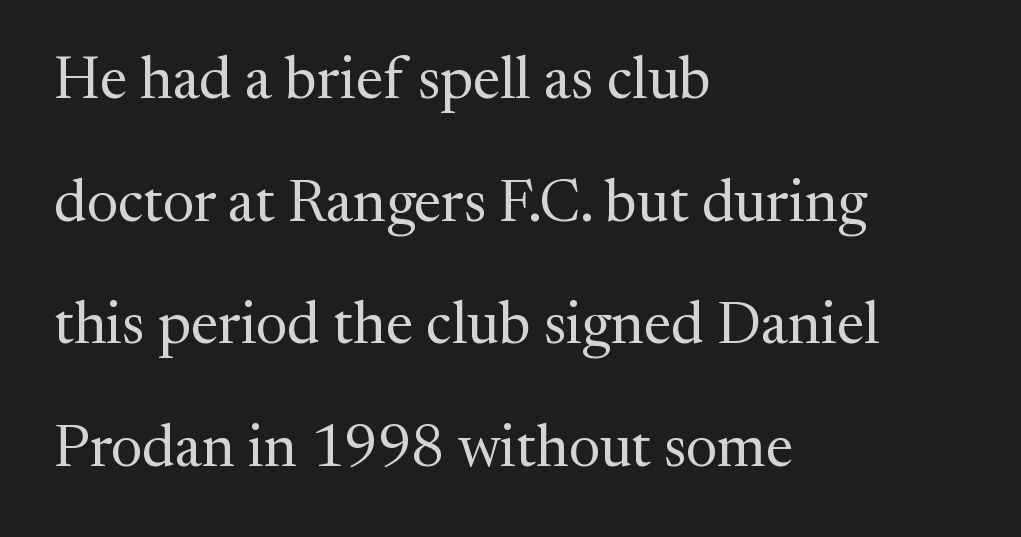
The image shows 59 px regular-weight serif type, upright; set left-aligned, loose line spacing (2.08x), normal letter spacing, not underlined; medium stroke contrast and a medium x-height.
